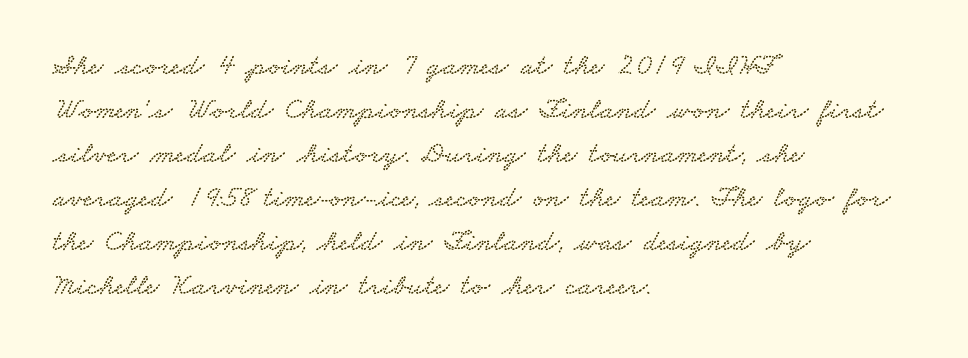
The image shows 30 px wide type; set left-aligned, normal line spacing (1.47x), normal letter spacing, not underlined; low stroke contrast and a small x-height.
